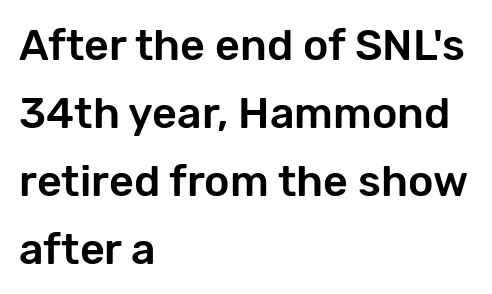
{"serif": "no", "italic": "no", "width": "normal", "stroke_contrast": "low", "x_height": "medium", "monospaced": "no", "underline": "no", "align": "left", "line_spacing": "normal", "line_spacing_ratio": 1.58, "letter_spacing": "normal", "letter_spacing_em": 0.0, "glyph_px": 43}
